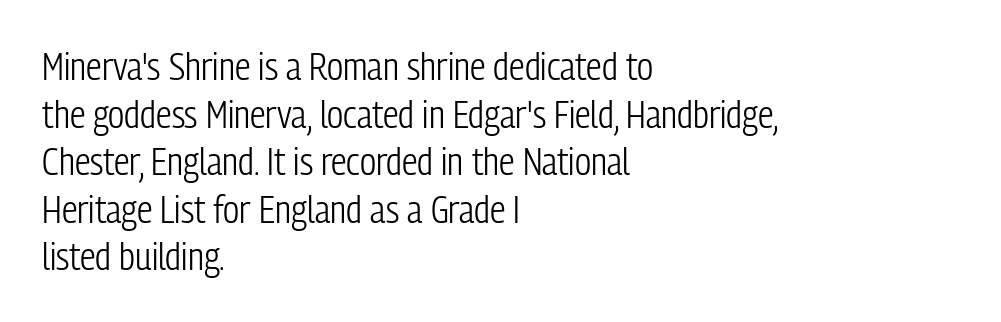
The axis of the letterforms is exactly vertical. Each letter keeps its own natural width here, so spacing adapts to shape. All the whitespace from short lines collects on the right. The words here are not underlined. Students, note that the glyphs here touch the page at normal intervals.
